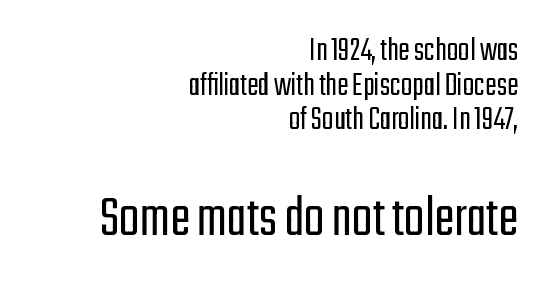
{"serif": "no", "italic": "no", "bold": "no", "weight": "light", "width": "condensed", "stroke_contrast": "low", "x_height": "medium", "monospaced": "no", "underline": "no", "align": "right", "line_spacing": "tight", "line_spacing_ratio": 1.02, "letter_spacing": "normal", "letter_spacing_em": 0.0, "larger_block": "second", "size_ratio": 1.76, "glyph_px": 60}
